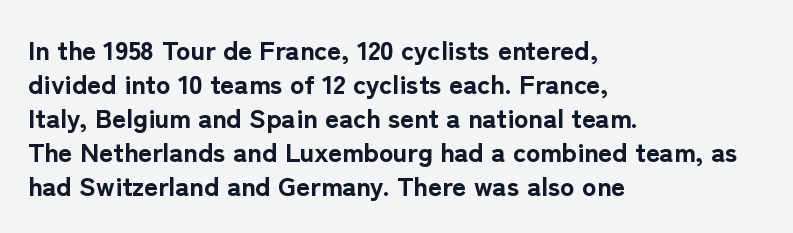
{"italic": "no", "bold": "yes", "underline": "no", "align": "left", "line_spacing": "normal", "line_spacing_ratio": 1.26, "letter_spacing": "normal", "letter_spacing_em": 0.0, "glyph_px": 27}
